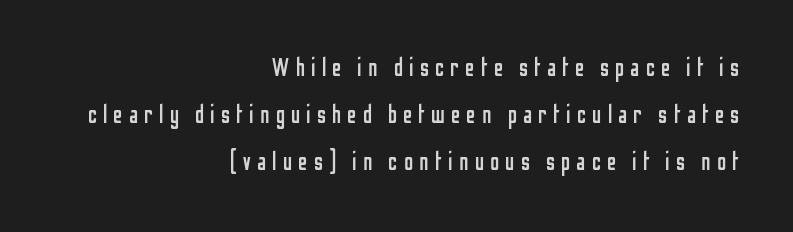
The image shows 25 px text type, upright; set right-aligned, line spacing 1.89x, unusually wide letter spacing (+0.25 em), not underlined.
